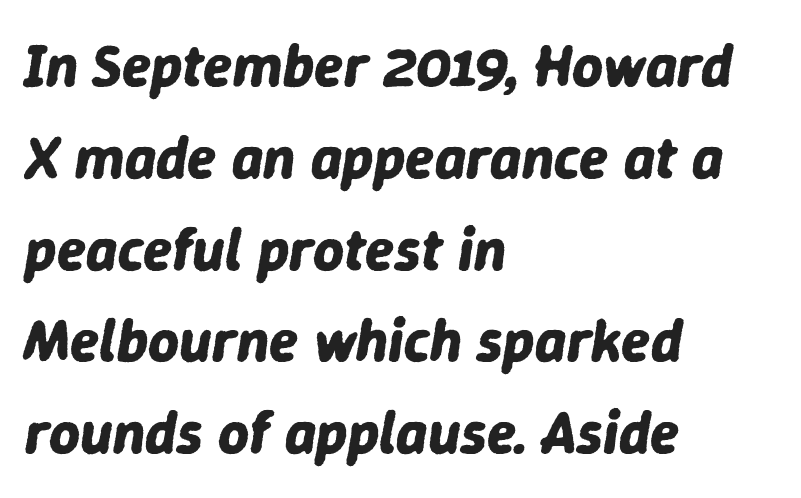
Weight check: bold — yes, fully. Where is the straight margin? On the left. Look at the tracking — it's just the regular setting, nothing added. Glance below the letters and you will spot only blank space. The letters are slanted; this is an italic face.
